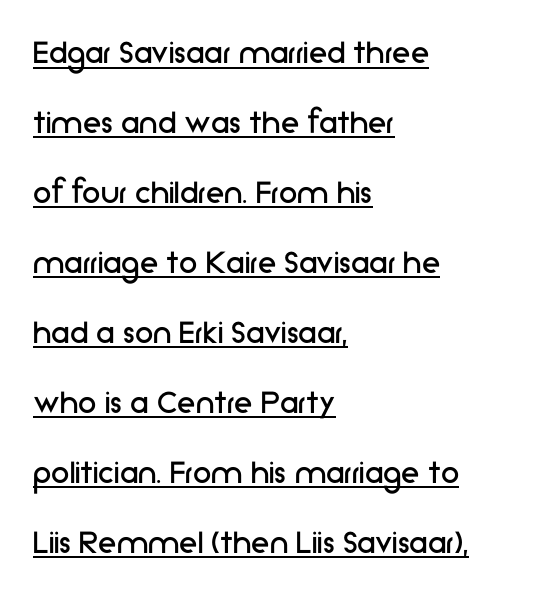
The image shows 37 px regular-weight sans-serif type, upright; set left-aligned, line spacing 1.89x, normal letter spacing, underlined; low stroke contrast and a medium x-height.
